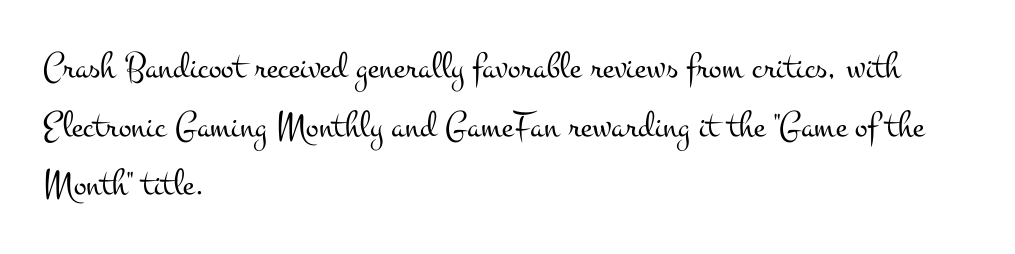
The image shows 38 px light, wide serif type; set left-aligned, normal line spacing (1.54x), normal letter spacing, not underlined; medium stroke contrast and a small x-height.
